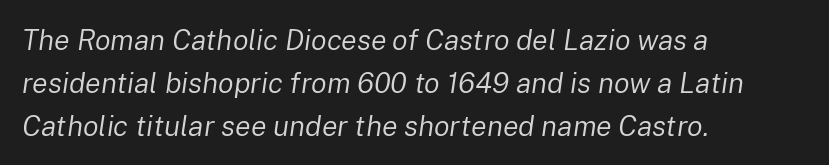
Each line starts at the same left margin while the right side varies. The text carries the slant typical of an italic or oblique font. Regular leading. Note the varied advance widths — an 'i' is clearly narrower than an 'm'. Underline: absent.
